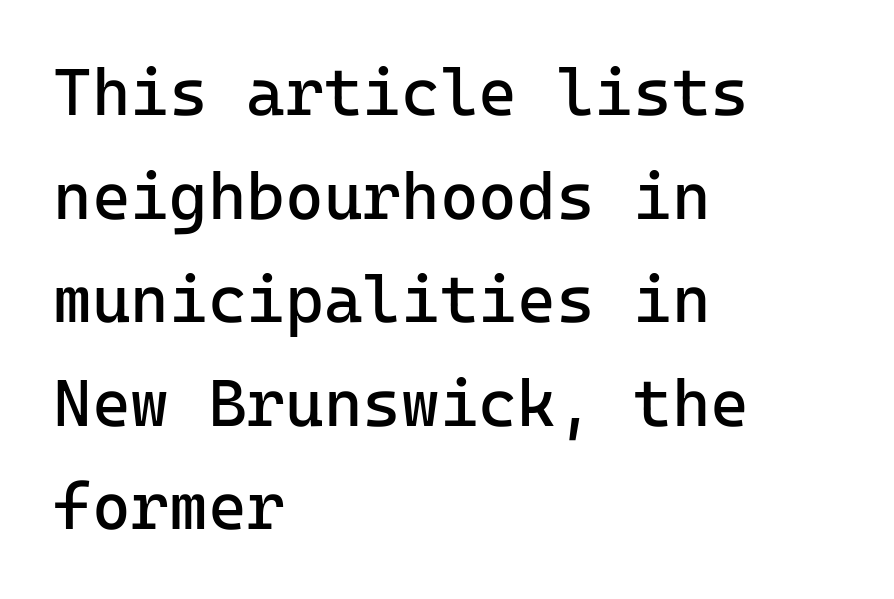
The image shows 66 px regular-weight sans-serif type, upright, monospaced; set left-aligned, normal line spacing (1.57x), normal letter spacing, not underlined; low stroke contrast and a medium x-height.
